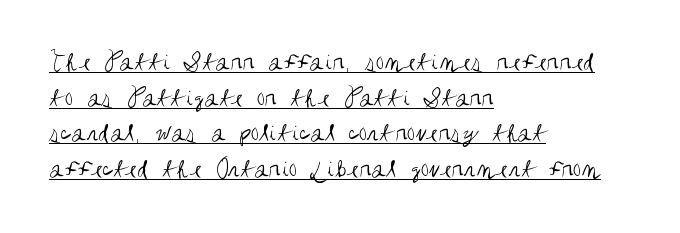
The image shows 27 px text type; set left-aligned, normal line spacing (1.32x), normal letter spacing, underlined.
